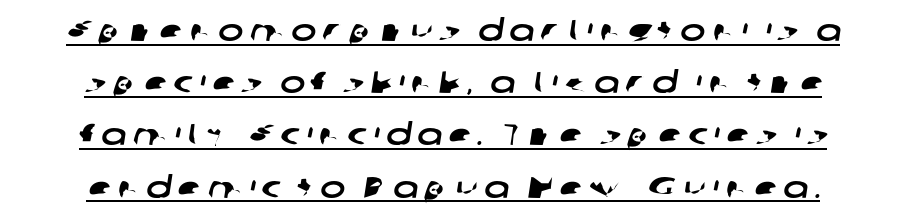
What decoration does the sample have? An underline. The rag falls on both sides of this text block equally. The face used here is a sans, in the tradition of grotesques and geometrics. The rendering inserts visible extra space after every character. Proportional: the letters do not fall into vertical columns.
